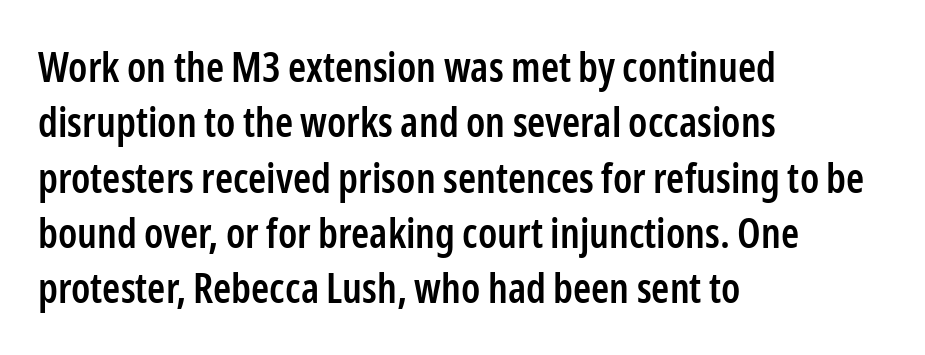
Unlike italic type, these characters show no tilt at all. Nothing unusual about the tracking: characters are spaced as the font intends. The rendering shows plain stroke endings on the letterforms — a sans-serif design. Weight: semibold (demi).
